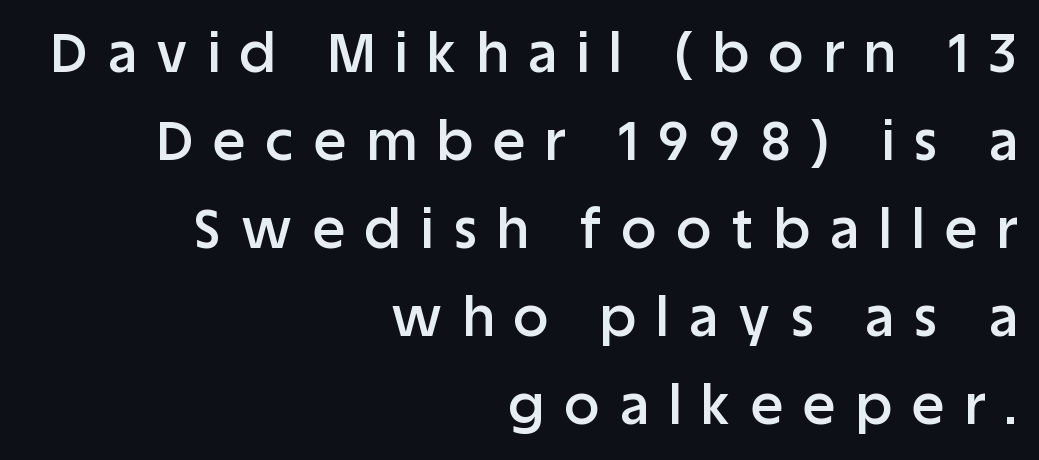
The image shows 54 px semibold sans-serif type, upright; set right-aligned, normal line spacing (1.63x), unusually wide letter spacing (+0.38 em), not underlined; low stroke contrast and a large x-height.
